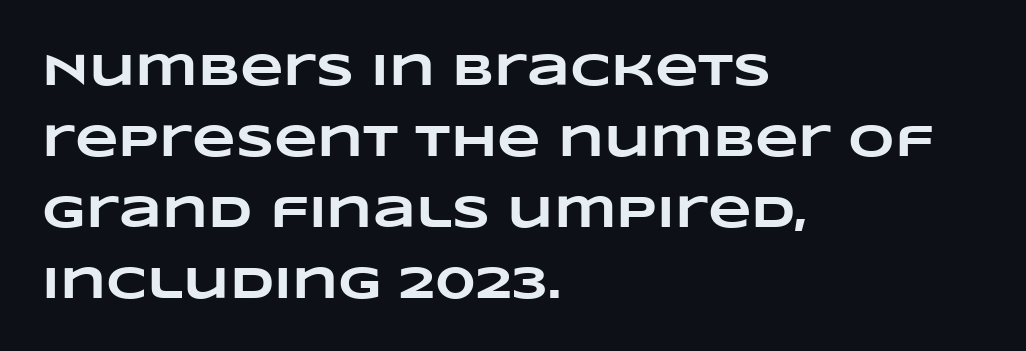
The image shows 45 px heavy, wide type; set left-aligned, normal line spacing (1.58x), normal letter spacing, not underlined; low stroke contrast and a large x-height.
